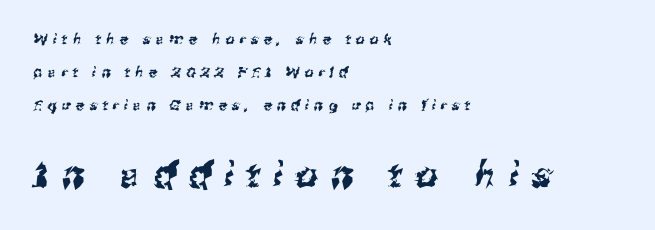
{"serif": "no", "width": "normal", "stroke_contrast": "medium", "x_height": "medium", "monospaced": "no", "underline": "no", "align": "left", "line_spacing": "loose", "line_spacing_ratio": 2.36, "letter_spacing": "wide", "letter_spacing_em": 0.38, "larger_block": "second", "size_ratio": 2.5, "glyph_px": 35}
